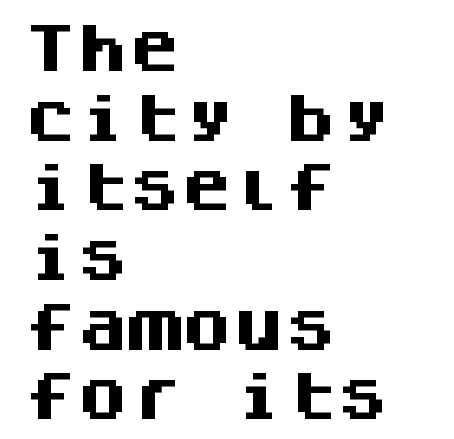
{"serif": "no", "italic": "no", "bold": "yes", "weight": "heavy", "width": "normal", "stroke_contrast": "medium", "x_height": "large", "monospaced": "yes", "underline": "no", "align": "left", "line_spacing": "normal", "line_spacing_ratio": 1.34, "letter_spacing": "normal", "letter_spacing_em": 0.0, "glyph_px": 52}
